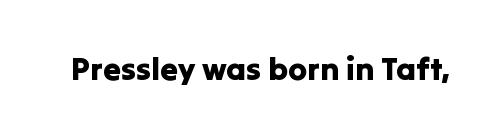
Rendered with straight, roman letterforms. You could not count columns in this text — the font is proportionally spaced. Rule under the text: the space is simply empty. The letters carry no serifs — their stems end cleanly without finishing strokes. This sample uses plain, unmodified letter spacing.
